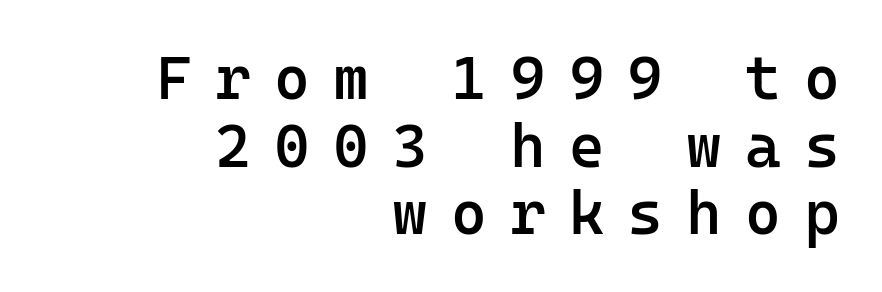
Q: Is the text bold? A: Semi-bold.
Q: Is the text italic (slanted)? A: No, it is upright.
Q: Is the typeface a serif or a sans-serif typeface? A: Sans-serif.
Q: Is the text underlined? A: No.
Q: How is the paragraph aligned? A: Right-aligned.
Q: Is the spacing between letters normal or unusually wide? A: Unusually wide.
Q: Is the spacing between lines tight, normal or loose? A: Tight.
Q: Width (condensed, normal, or wide)? A: Normal.
Q: Stroke contrast? A: Low.
Q: x-height? A: Medium.
Q: Monospaced? A: Yes.
